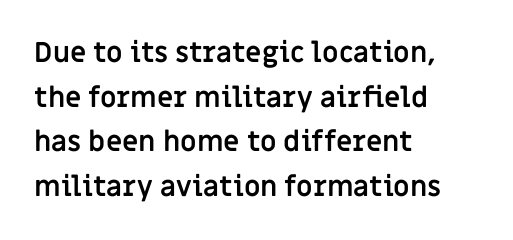
Q: Is the text bold? A: Yes.
Q: Is the text italic (slanted)? A: No, it is upright.
Q: Is the typeface a serif or a sans-serif typeface? A: Sans-serif.
Q: Is the text underlined? A: No.
Q: How is the paragraph aligned? A: Left-aligned.
Q: Is the spacing between letters normal or unusually wide? A: Normal.
Q: Is the spacing between lines tight, normal or loose? A: Normal.
Q: Width (condensed, normal, or wide)? A: Normal.
Q: Stroke contrast? A: Low.
Q: x-height? A: Large.
Q: Monospaced? A: No.
